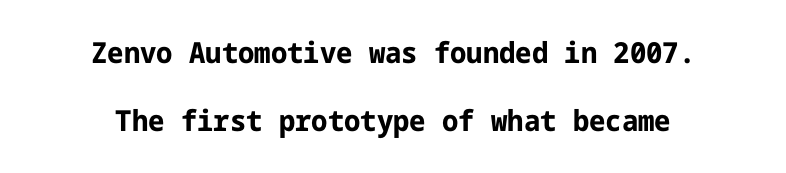
Set as a true bold cut, around the 700 mark. This rendering employs a face without finishing strokes, i.e., a sans-serif. Is the letter spacing exaggerated? No — it looks like the ordinary default. Leading is clearly above the norm, producing a sparse column. Every character sits straight up, as roman type does.
